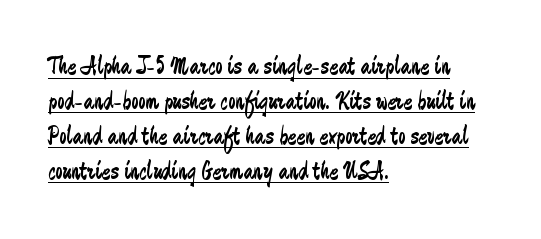
Compared with typical body copy, the letter spacing here is the same. Does a line run under the words? Yes, clearly. Alignment: flush left. No chunkiness to these letters — they're not bold.
